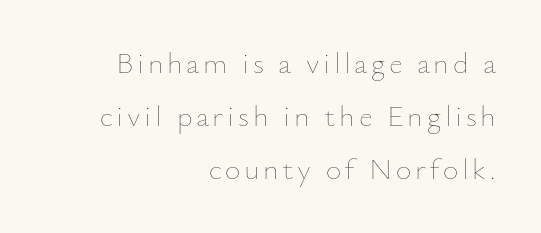
{"italic": "no", "bold": "no", "weight": "thin", "width": "normal", "stroke_contrast": "low", "x_height": "small", "monospaced": "no", "underline": "no", "align": "right", "line_spacing_ratio": 1.76, "glyph_px": 30}
